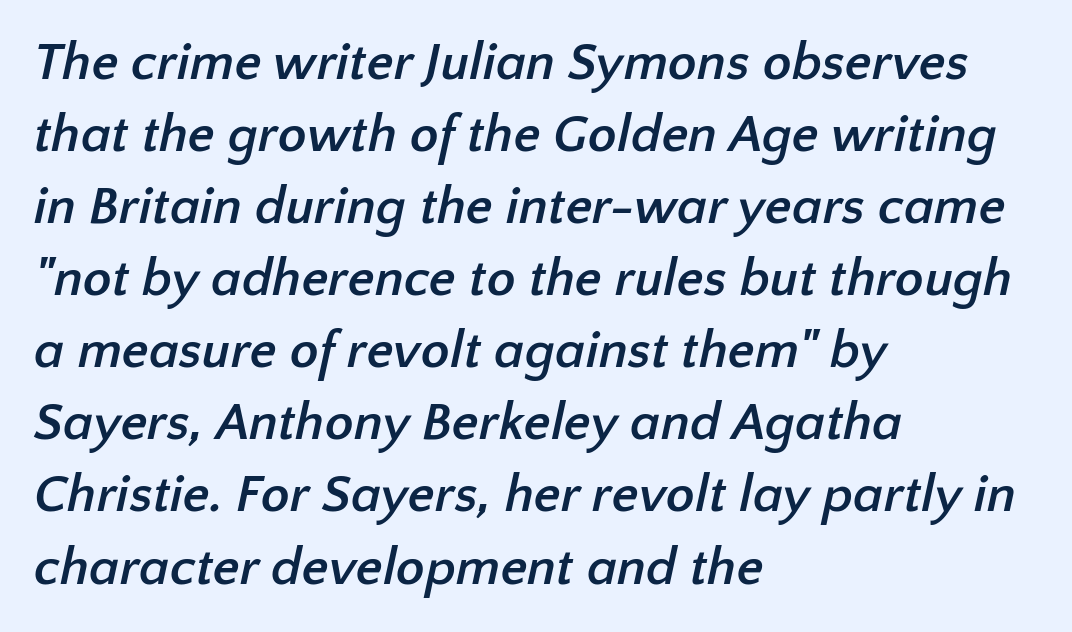
{"serif": "no", "bold": "yes", "weight": "semibold", "width": "normal", "stroke_contrast": "low", "x_height": "medium", "monospaced": "no", "underline": "no", "align": "left", "line_spacing": "normal", "line_spacing_ratio": 1.36, "letter_spacing": "normal", "letter_spacing_em": 0.0, "glyph_px": 53}
